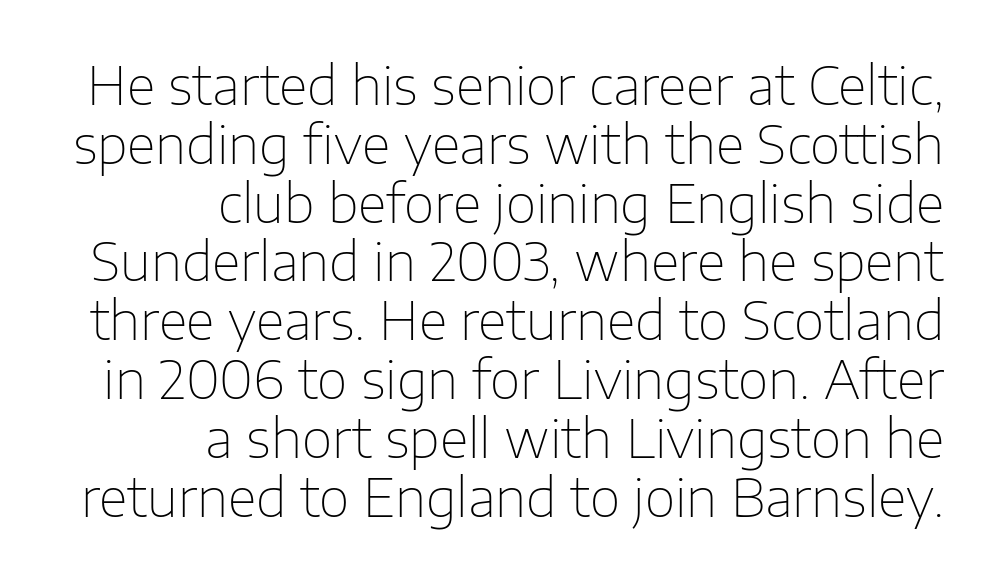
Think of a printed novel: that variable character pitch is what you see here. The passage is arranged like a letterhead date or caption credit — flush right. Notice how the stems are strictly vertical — no italics here. Stroke thickness stays within the range of a standard reading face or lighter. Underline: absent.
